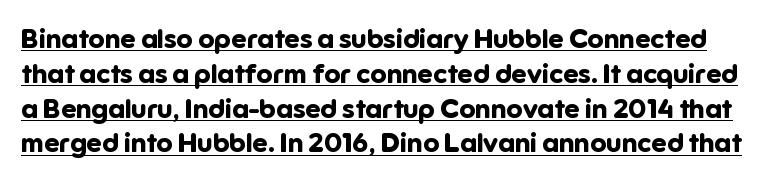
The image shows 27 px bold type, upright; set normal line spacing (1.29x), normal letter spacing, underlined.
